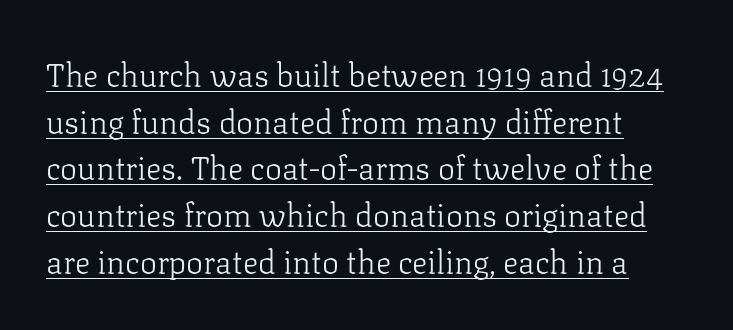
Posture: straight, roman, zero tilt. How would I describe the line gaps? Plain and ordinary. The designer went with a serif here, giving each stem small feet. Check the space under the baseline: a stroke is drawn there. Glyph-to-glyph distance matches everyday printed text. Compared with a typical body face, this is equally light or lighter still.
